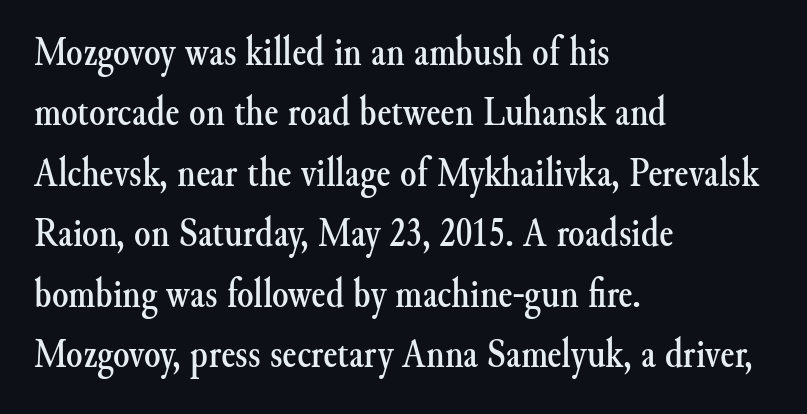
{"serif": "yes", "italic": "no", "width": "normal", "stroke_contrast": "medium", "x_height": "small", "monospaced": "no", "underline": "no", "align": "left", "line_spacing": "normal", "line_spacing_ratio": 1.44, "letter_spacing": "normal", "letter_spacing_em": 0.0, "glyph_px": 42}
